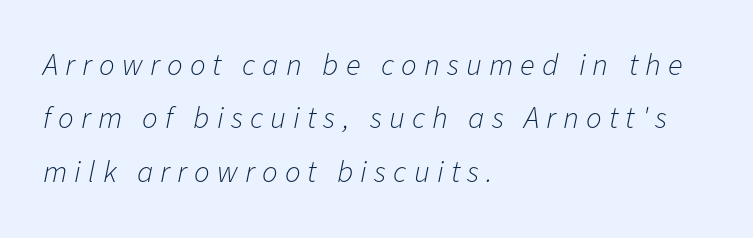
{"italic": "yes", "lean": "right", "slant_degrees": 11, "bold": "no", "weight": "light", "width": "normal", "stroke_contrast": "low", "x_height": "medium", "monospaced": "no", "underline": "no", "align": "left", "line_spacing_ratio": 1.72, "letter_spacing": "wide", "letter_spacing_em": 0.23, "glyph_px": 31}
